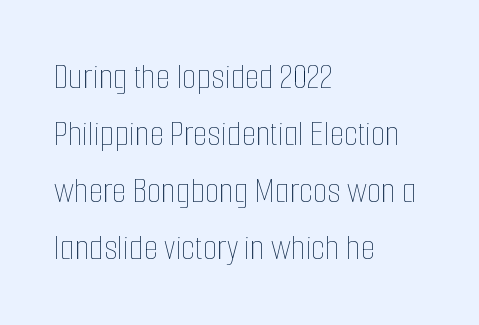
Q: Is the text bold? A: No.
Q: Is the text italic (slanted)? A: No, it is upright.
Q: Is the text underlined? A: No.
Q: How is the paragraph aligned? A: Left-aligned.
Q: Is the spacing between letters normal or unusually wide? A: Normal.
Q: Is the spacing between lines tight, normal or loose? A: Normal.
Q: Width (condensed, normal, or wide)? A: Condensed.
Q: Stroke contrast? A: Low.
Q: x-height? A: Medium.
Q: Monospaced? A: No.
